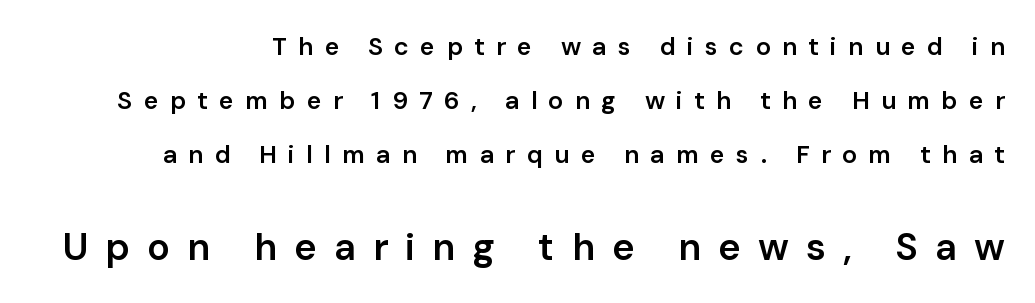
The image shows 38 px semibold sans-serif type, upright; set loose line spacing (2.16x), unusually wide letter spacing (+0.45 em), not underlined; the second (bottom) block is 1.52x larger; low stroke contrast and a medium x-height.
